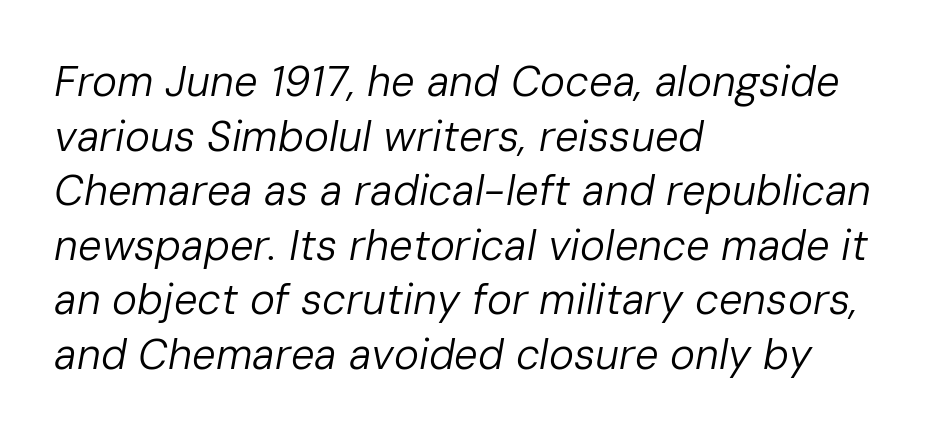
Q: Is the text bold? A: No.
Q: Is the text italic (slanted)? A: Yes, it leans right by about 10 degrees.
Q: Is the text underlined? A: No.
Q: How is the paragraph aligned? A: Left-aligned.
Q: Is the spacing between letters normal or unusually wide? A: Normal.
Q: Is the spacing between lines tight, normal or loose? A: Normal.
Q: Width (condensed, normal, or wide)? A: Normal.
Q: Stroke contrast? A: Low.
Q: x-height? A: Medium.
Q: Monospaced? A: No.
